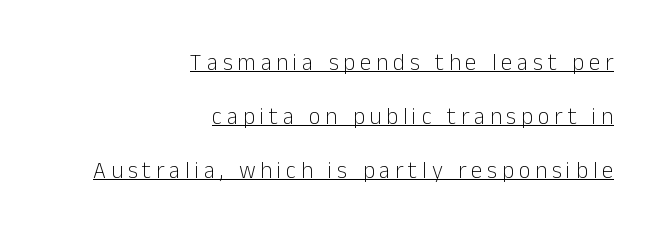
The image shows 23 px text type, upright; set right-aligned, loose line spacing (2.35x), unusually wide letter spacing (+0.21 em), underlined.
